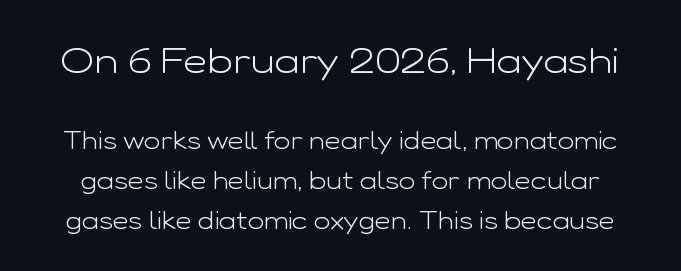
The letters stand straight up with perfectly vertical stems. Typographically, this falls in the sans-serif category. The block sitting higher on the canvas is the one with enlarged characters. These lines are rendered in a variable-pitch font. What's the leading like? Ordinary, nothing unusual.
